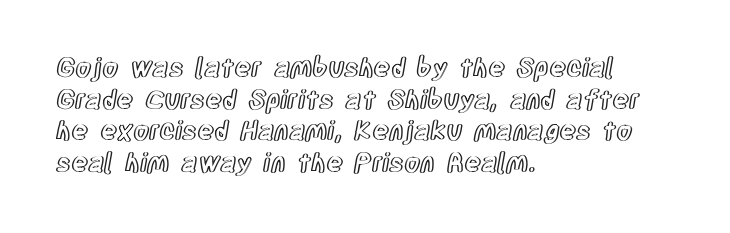
Q: Is the text italic (slanted)? A: Yes.
Q: Is the text underlined? A: No.
Q: How is the paragraph aligned? A: Left-aligned.
Q: Is the spacing between letters normal or unusually wide? A: Normal.
